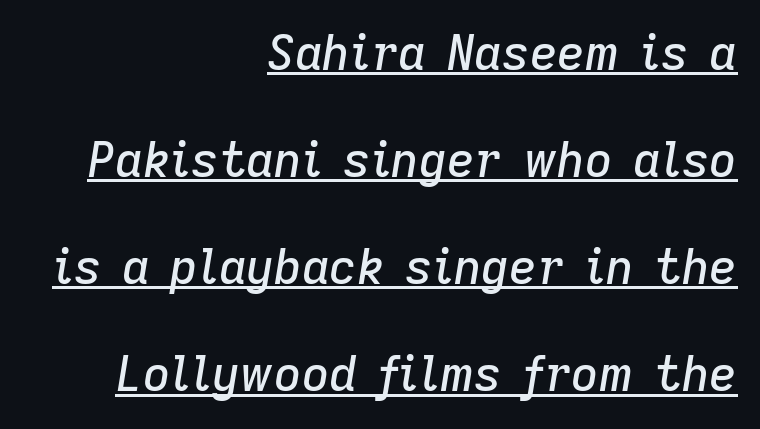
The space between consecutive lines is lavish. In CSS terms this would be text-align: right. Every character sits at an angle, as italics do. This sample carries an underscore along the baseline area.
